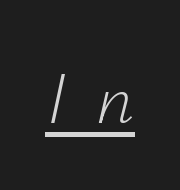
These lines are rendered in a variable-pitch font. Weight: in the light-to-regular range. Notice how the stems are inclined rather than vertical — that's the hallmark of italics. The type is letterspaced generously, with wide tracking.
